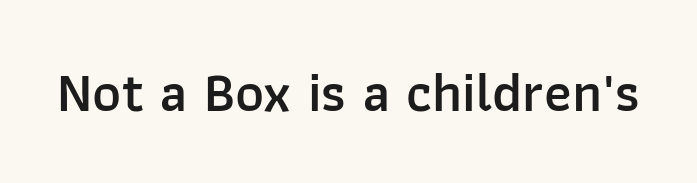
{"serif": "no", "italic": "no", "bold": "semi", "weight": "semibold", "width": "normal", "stroke_contrast": "low", "x_height": "medium", "monospaced": "no", "underline": "no", "letter_spacing": "normal", "letter_spacing_em": 0.0, "glyph_px": 55}
